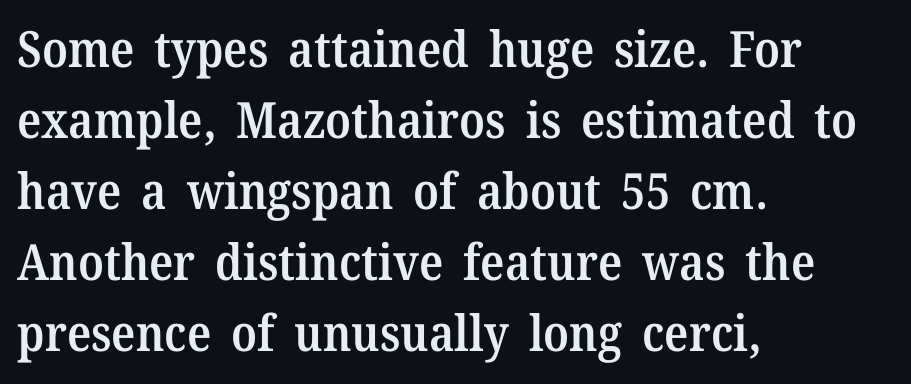
Q: Is the text bold? A: Semi-bold.
Q: Is the text italic (slanted)? A: No, it is upright.
Q: Is the typeface a serif or a sans-serif typeface? A: Serif.
Q: Is the text underlined? A: No.
Q: How is the paragraph aligned? A: Left-aligned.
Q: Is the spacing between letters normal or unusually wide? A: Normal.
Q: Is the spacing between lines tight, normal or loose? A: Normal.
Q: Width (condensed, normal, or wide)? A: Normal.
Q: Stroke contrast? A: Medium.
Q: x-height? A: Medium.
Q: Monospaced? A: No.
